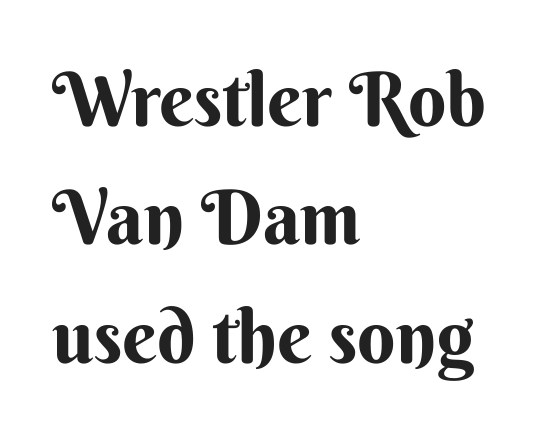
The image shows 75 px sans-serif type, upright; set left-aligned, normal line spacing (1.58x), normal letter spacing, not underlined; medium stroke contrast and a small x-height.
